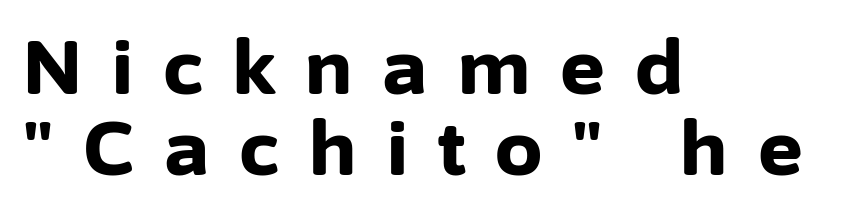
The letters are spread apart with noticeably loose tracking. Every row of glyphs begins at an identical x-position on the left. Do the characters align in a grid? No, the font is proportional. Ordinary non-slanted type is in use. Honestly, the rows look squashed on top of each other.
